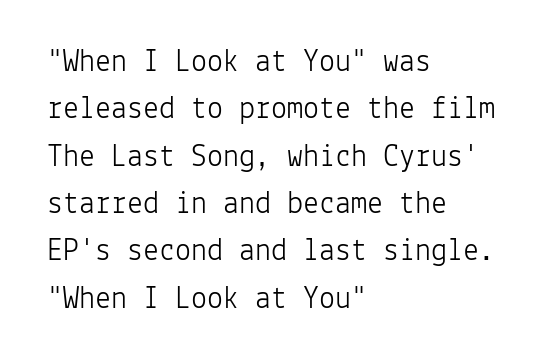
{"serif": "no", "italic": "no", "bold": "no", "weight": "light", "width": "normal", "stroke_contrast": "low", "x_height": "medium", "monospaced": "yes", "underline": "no", "align": "left", "line_spacing": "normal", "line_spacing_ratio": 1.48, "letter_spacing": "normal", "letter_spacing_em": 0.0, "glyph_px": 32}
